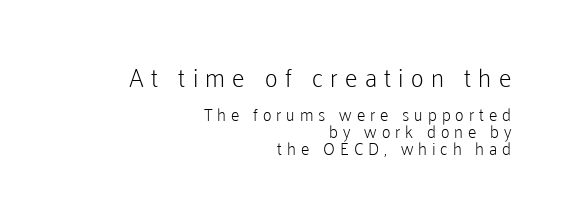
Q: Is the text bold? A: No.
Q: Is the text italic (slanted)? A: No, it is upright.
Q: Is the text underlined? A: No.
Q: How is the paragraph aligned? A: Right-aligned.
Q: Is the spacing between letters normal or unusually wide? A: Unusually wide.
Q: Is the spacing between lines tight, normal or loose? A: Tight.
Q: Which block of text is set in a larger size, the first (top) or the second (bottom)? A: The first (top) one.
